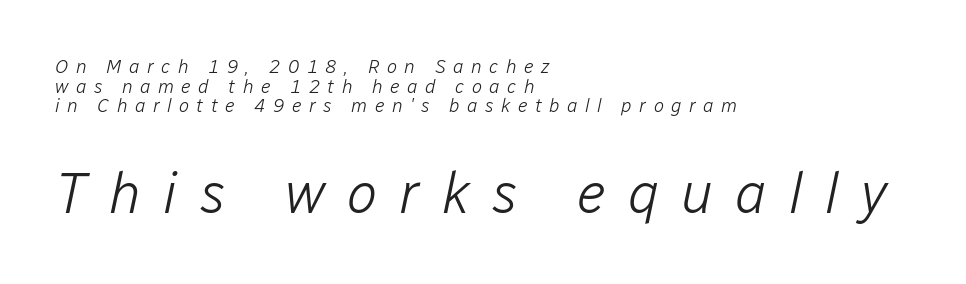
Q: Is the text bold? A: No.
Q: Is the text italic (slanted)? A: Yes, it leans right by about 12 degrees.
Q: Is the text underlined? A: No.
Q: How is the paragraph aligned? A: Left-aligned.
Q: Is the spacing between letters normal or unusually wide? A: Unusually wide.
Q: Is the spacing between lines tight, normal or loose? A: Tight.
Q: Which block of text is set in a larger size, the first (top) or the second (bottom)? A: The second (bottom) one.
Q: Width (condensed, normal, or wide)? A: Normal.
Q: Stroke contrast? A: Low.
Q: x-height? A: Medium.
Q: Monospaced? A: No.
